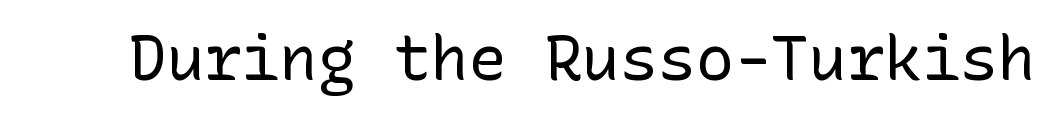
The image shows 63 px regular-weight sans-serif type, upright; set normal letter spacing, not underlined; low stroke contrast and a medium x-height.
